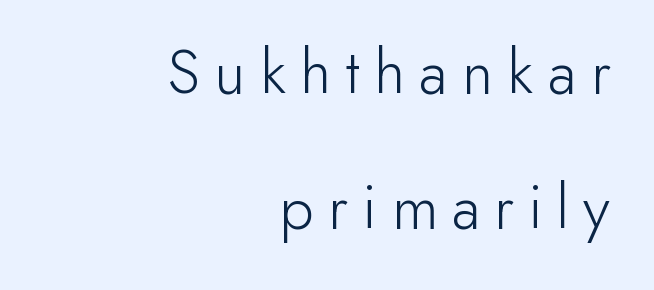
Q: Is the text bold? A: No.
Q: Is the text italic (slanted)? A: No, it is upright.
Q: Is the typeface a serif or a sans-serif typeface? A: Sans-serif.
Q: Is the text underlined? A: No.
Q: How is the paragraph aligned? A: Right-aligned.
Q: Is the spacing between letters normal or unusually wide? A: Unusually wide.
Q: Is the spacing between lines tight, normal or loose? A: Loose.
Q: Width (condensed, normal, or wide)? A: Normal.
Q: Stroke contrast? A: Low.
Q: x-height? A: Small.
Q: Monospaced? A: No.
